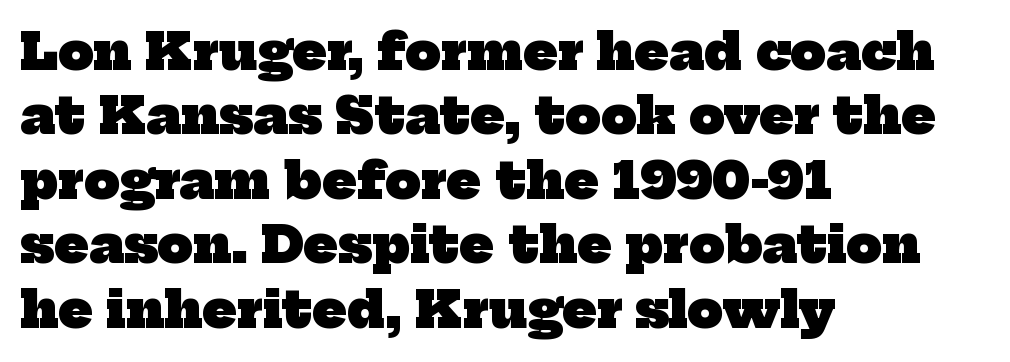
Q: Is the text bold? A: Yes.
Q: Is the typeface a serif or a sans-serif typeface? A: Serif.
Q: Is the text underlined? A: No.
Q: How is the paragraph aligned? A: Left-aligned.
Q: Is the spacing between letters normal or unusually wide? A: Normal.
Q: Is the spacing between lines tight, normal or loose? A: Normal.
Q: Width (condensed, normal, or wide)? A: Normal.
Q: Stroke contrast? A: Low.
Q: x-height? A: Medium.
Q: Monospaced? A: No.
